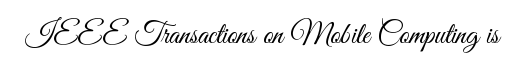
The cut favours lightness, reaching ordinary text weight at its darkest. Characters follow at the spacing the type designer built in. The designer went with a sans here, leaving each stem footless. The space directly below the letters is spotless. Note the varied advance widths — an 'i' is clearly narrower than an 'm'.
